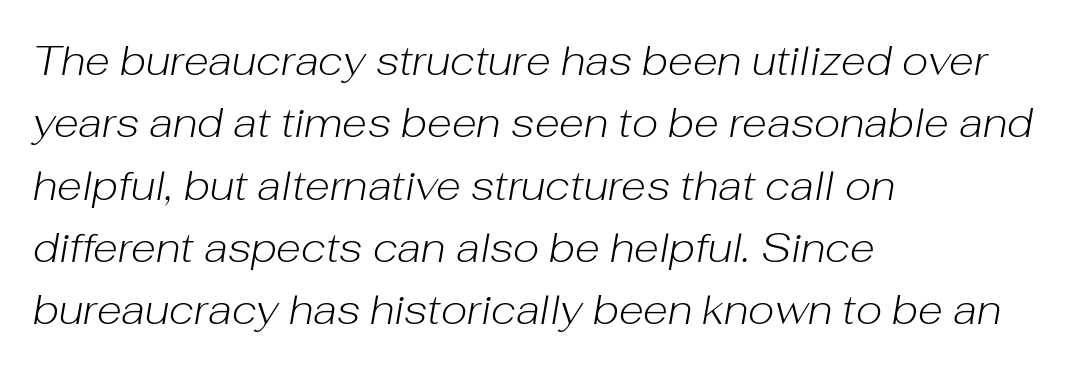
Interline gaps are of average width in this sample. Note the varied advance widths — an 'i' is clearly narrower than an 'm'. A typesetter would mark this as italic. There is no visible air inserted between adjacent glyphs. The space beneath each line is pristine and unruled.
